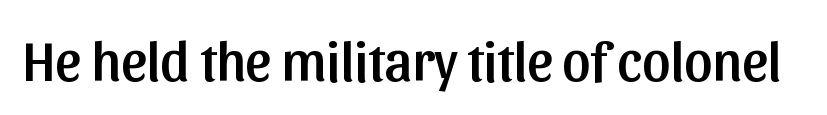
Q: Is the text italic (slanted)? A: No, it is upright.
Q: Is the typeface a serif or a sans-serif typeface? A: Sans-serif.
Q: Is the text underlined? A: No.
Q: Is the spacing between letters normal or unusually wide? A: Normal.
Q: Width (condensed, normal, or wide)? A: Normal.
Q: Stroke contrast? A: Low.
Q: x-height? A: Medium.
Q: Monospaced? A: No.
